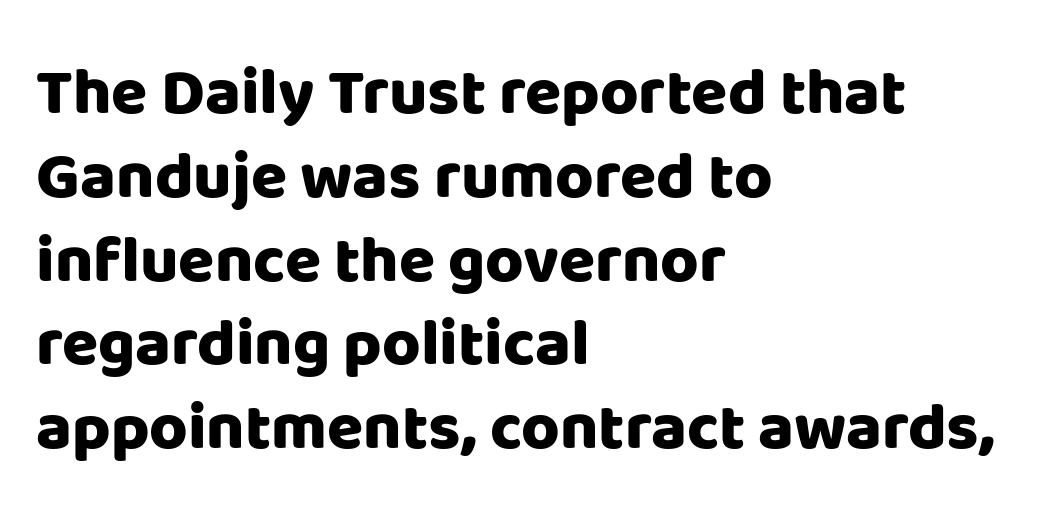
Decoration check: the copy has no underline. The designer left line spacing at the default. This rendering employs a face without finishing strokes, i.e., a sans-serif. Here the designer chose a conventional face with non-uniform glyph widths.
